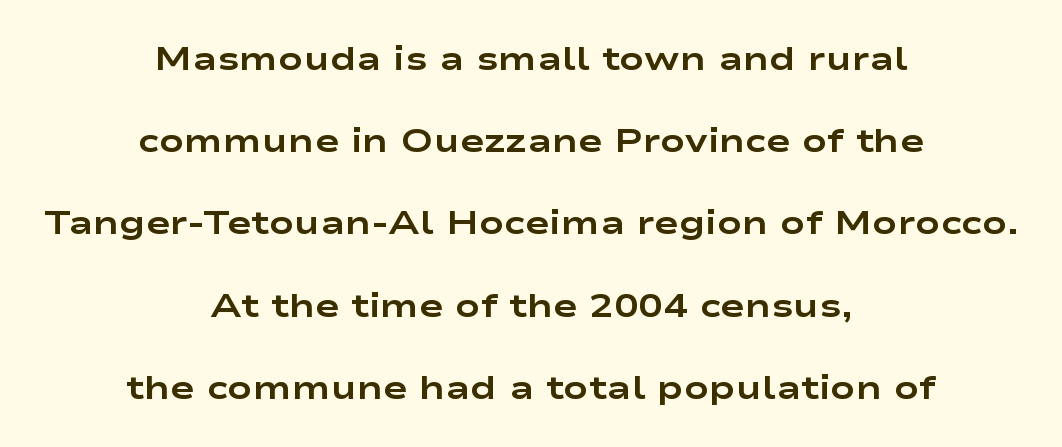
Q: Is the text bold? A: Yes.
Q: Is the text italic (slanted)? A: No, it is upright.
Q: Is the typeface a serif or a sans-serif typeface? A: Sans-serif.
Q: Is the text underlined? A: No.
Q: How is the paragraph aligned? A: Centered.
Q: Is the spacing between letters normal or unusually wide? A: Normal.
Q: Is the spacing between lines tight, normal or loose? A: Loose.
Q: Width (condensed, normal, or wide)? A: Wide.
Q: Stroke contrast? A: Low.
Q: x-height? A: Medium.
Q: Monospaced? A: No.
